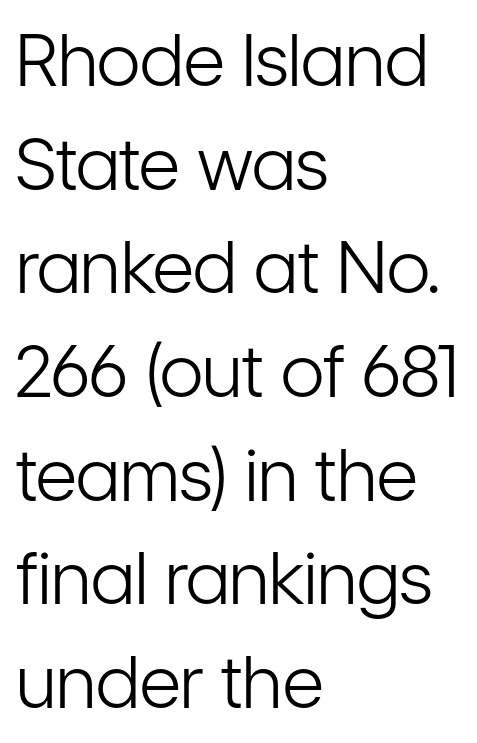
The image shows 72 px light, condensed sans-serif type, upright; set left-aligned, normal line spacing (1.44x), normal letter spacing, not underlined; low stroke contrast and a medium x-height.
